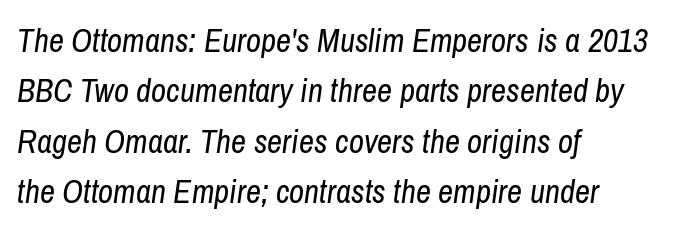
Q: Is the text bold? A: No.
Q: Is the text italic (slanted)? A: Yes, it leans right by about 8 degrees.
Q: Is the text underlined? A: No.
Q: How is the paragraph aligned? A: Left-aligned.
Q: Is the spacing between letters normal or unusually wide? A: Normal.
Q: Is the spacing between lines tight, normal or loose? A: Normal.
Q: Width (condensed, normal, or wide)? A: Condensed.
Q: Stroke contrast? A: Low.
Q: x-height? A: Medium.
Q: Monospaced? A: No.
